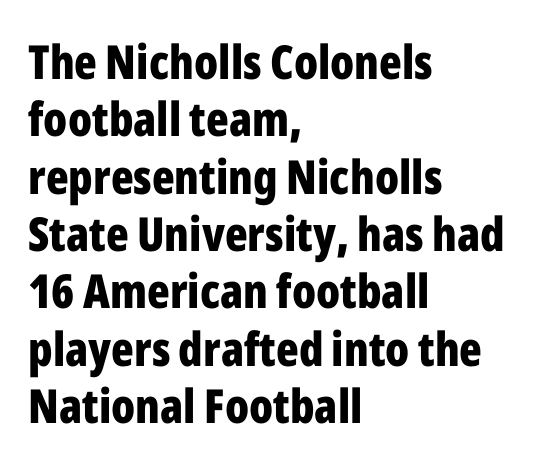
Q: Is the text bold? A: Yes.
Q: Is the text italic (slanted)? A: No, it is upright.
Q: Is the typeface a serif or a sans-serif typeface? A: Sans-serif.
Q: Is the text underlined? A: No.
Q: How is the paragraph aligned? A: Left-aligned.
Q: Is the spacing between letters normal or unusually wide? A: Normal.
Q: Width (condensed, normal, or wide)? A: Condensed.
Q: Stroke contrast? A: Low.
Q: x-height? A: Medium.
Q: Monospaced? A: No.
